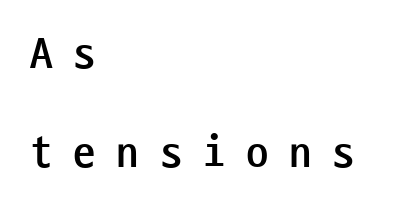
A typesetter would call this heavily tracked-out type. Classification — sans serif. Do the characters align in a grid? Yes, the font is monospaced. Students, observe: this is what heavily led, spacious text looks like.
